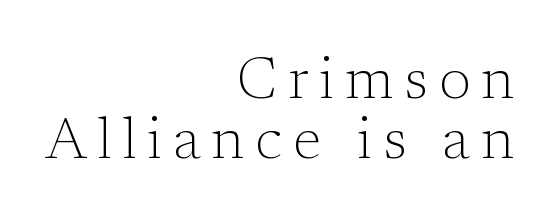
Q: Is the text bold? A: No.
Q: Is the text italic (slanted)? A: No, it is upright.
Q: Is the typeface a serif or a sans-serif typeface? A: Serif.
Q: Is the text underlined? A: No.
Q: How is the paragraph aligned? A: Right-aligned.
Q: Is the spacing between lines tight, normal or loose? A: Tight.
Q: Width (condensed, normal, or wide)? A: Normal.
Q: Stroke contrast? A: Low.
Q: x-height? A: Medium.
Q: Monospaced? A: No.
